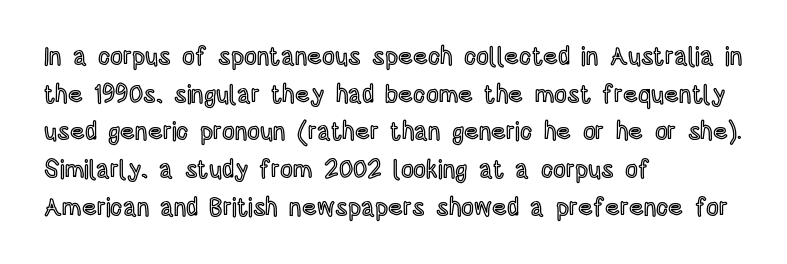
Q: Is the text italic (slanted)? A: No, it is upright.
Q: Is the text underlined? A: No.
Q: How is the paragraph aligned? A: Left-aligned.
Q: Is the spacing between letters normal or unusually wide? A: Normal.
Q: Is the spacing between lines tight, normal or loose? A: Normal.
